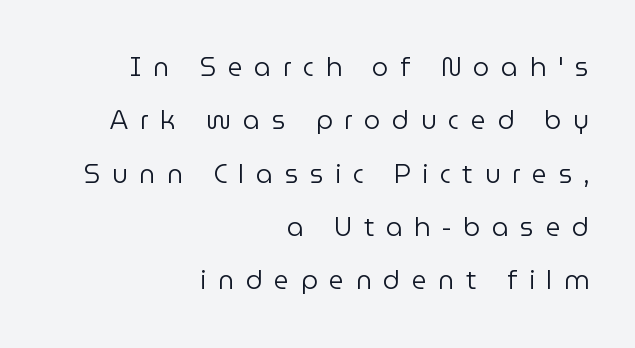
The image shows 26 px text type, upright; set right-aligned, loose line spacing (2.05x), unusually wide letter spacing (+0.45 em), not underlined.
